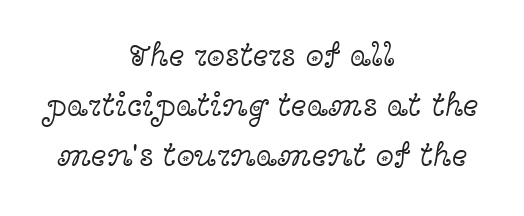
{"serif": "yes", "bold": "no", "weight": "light", "width": "wide", "x_height": "medium", "monospaced": "no", "underline": "no", "align": "center", "line_spacing": "normal", "line_spacing_ratio": 1.52, "letter_spacing": "normal", "letter_spacing_em": 0.0, "glyph_px": 33}
